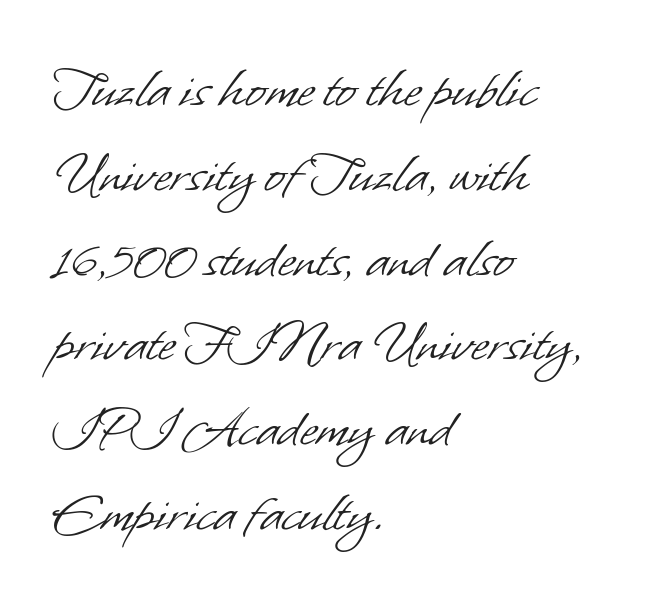
Q: Is the text bold? A: No.
Q: Is the typeface a serif or a sans-serif typeface? A: Sans-serif.
Q: Is the text underlined? A: No.
Q: How is the paragraph aligned? A: Left-aligned.
Q: Is the spacing between letters normal or unusually wide? A: Normal.
Q: Is the spacing between lines tight, normal or loose? A: Normal.
Q: Width (condensed, normal, or wide)? A: Normal.
Q: Stroke contrast? A: Low.
Q: x-height? A: Small.
Q: Monospaced? A: No.
